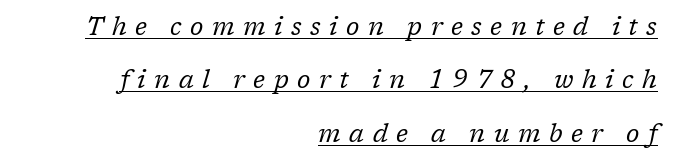
The image shows 25 px text type, italic (leaning right); set right-aligned, loose line spacing (2.14x), unusually wide letter spacing (+0.34 em), underlined.
